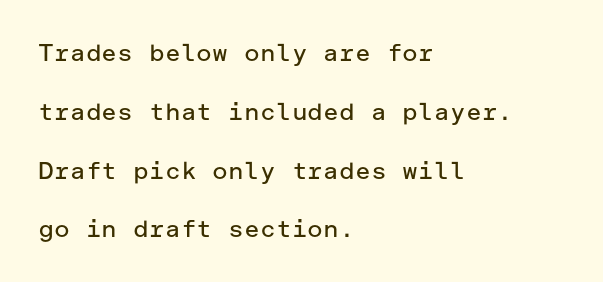
The image shows 24 px text type, upright; set left-aligned, loose line spacing (2.45x), normal letter spacing, not underlined.
